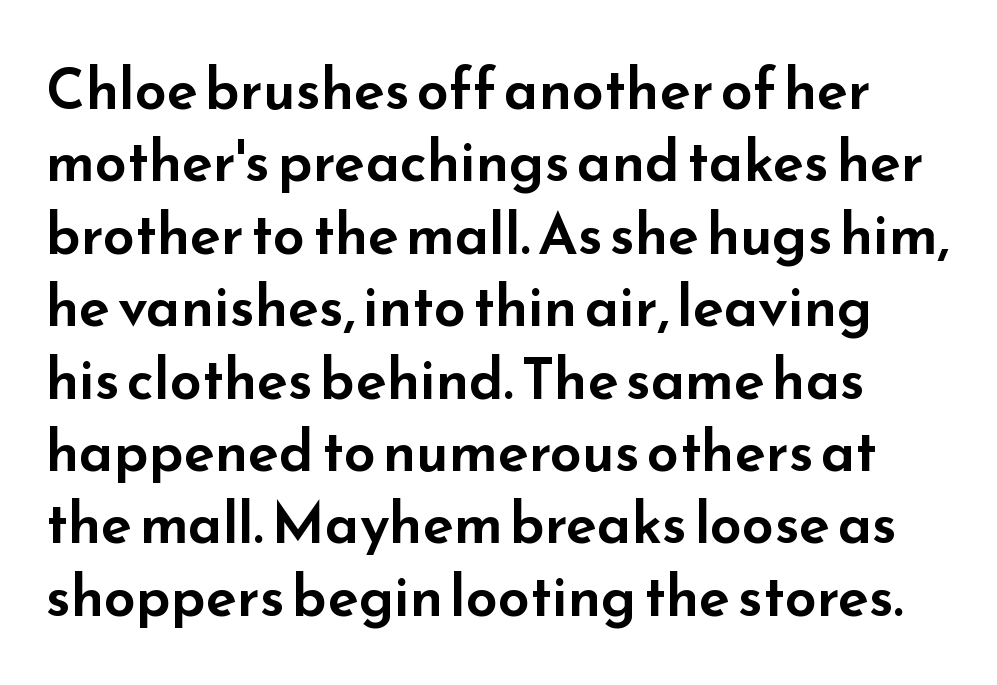
{"serif": "no", "italic": "no", "width": "wide", "stroke_contrast": "low", "x_height": "small", "monospaced": "no", "underline": "no", "line_spacing": "normal", "line_spacing_ratio": 1.27, "letter_spacing": "normal", "letter_spacing_em": 0.0, "glyph_px": 57}
